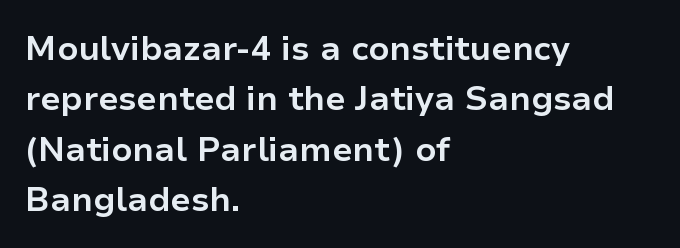
Q: Is the text bold? A: Yes.
Q: Is the text italic (slanted)? A: No, it is upright.
Q: Is the typeface a serif or a sans-serif typeface? A: Sans-serif.
Q: Is the text underlined? A: No.
Q: How is the paragraph aligned? A: Left-aligned.
Q: Is the spacing between letters normal or unusually wide? A: Normal.
Q: Is the spacing between lines tight, normal or loose? A: Normal.
Q: Width (condensed, normal, or wide)? A: Normal.
Q: Stroke contrast? A: Low.
Q: x-height? A: Medium.
Q: Monospaced? A: No.
